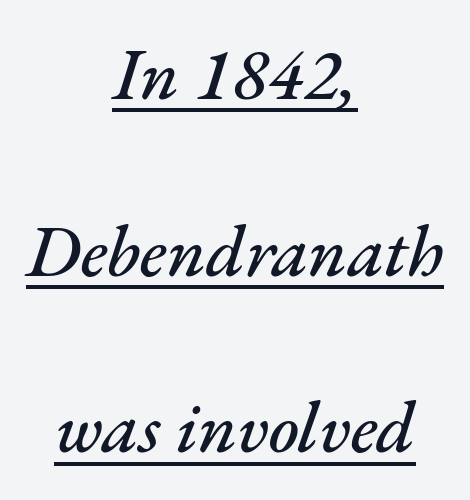
The image shows 73 px text type, italic (leaning right); set centered, loose line spacing (2.42x), normal letter spacing, underlined; medium stroke contrast and a small x-height.
